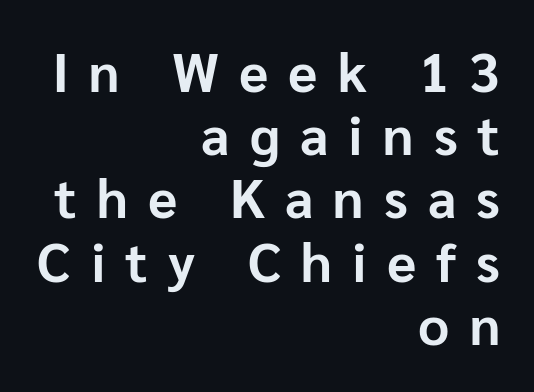
The image shows 54 px bold sans-serif type, upright; set right-aligned, line spacing 1.17x, unusually wide letter spacing (+0.37 em), not underlined; low stroke contrast and a medium x-height.
